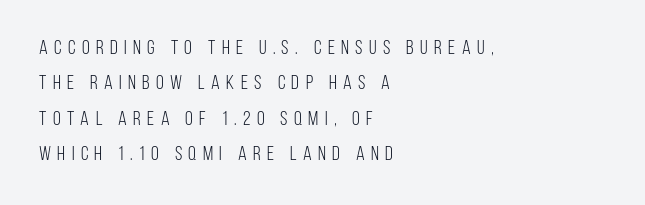
The image shows 20 px text type, upright; set left-aligned, line spacing 1.77x, unusually wide letter spacing (+0.32 em), not underlined.
